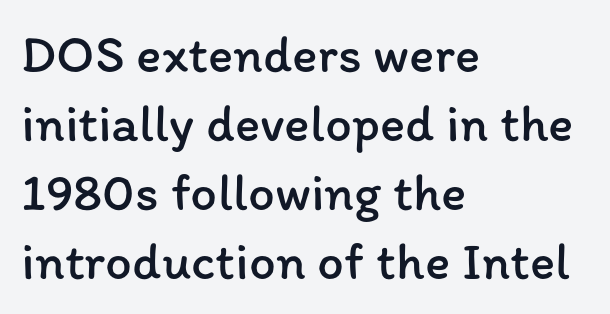
The image shows 53 px regular-weight type, upright; set left-aligned, normal line spacing (1.3x), normal letter spacing, not underlined; low stroke contrast and a medium x-height.
